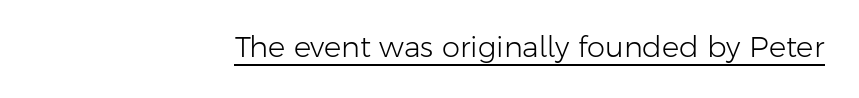
The image shows 29 px light sans-serif type, upright; set right-aligned, normal letter spacing, underlined; low stroke contrast and a medium x-height.
